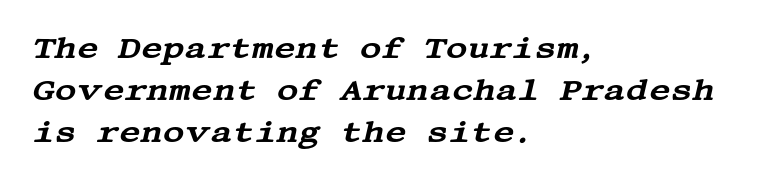
Is there much room between lines? A standard amount, neither cramped nor airy. If you drew a ruler down the left edge, every line would touch it. Characters are canted at an angle relative to the baseline's perpendicular. Words float on clear page, feet unadorned. The tracking reads as untouched default to a designer's eye. Type style note: has serifs.
